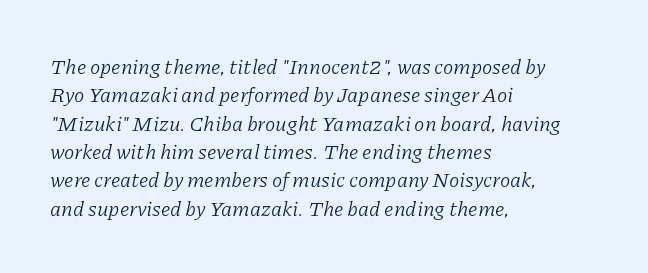
{"italic": "yes", "lean": "right", "slant_degrees": 11, "bold": "no", "underline": "no", "align": "left", "line_spacing": "normal", "line_spacing_ratio": 1.35, "letter_spacing": "normal", "letter_spacing_em": 0.0, "glyph_px": 21}
